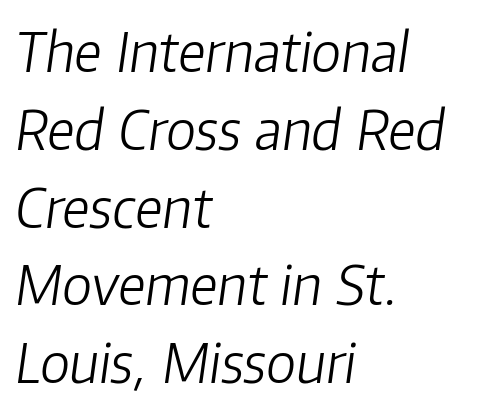
{"italic": "yes", "lean": "right", "slant_degrees": 8, "bold": "no", "weight": "light", "width": "normal", "stroke_contrast": "low", "x_height": "medium", "monospaced": "no", "underline": "no", "align": "left", "line_spacing": "normal", "line_spacing_ratio": 1.44, "letter_spacing": "normal", "letter_spacing_em": 0.0, "glyph_px": 54}
